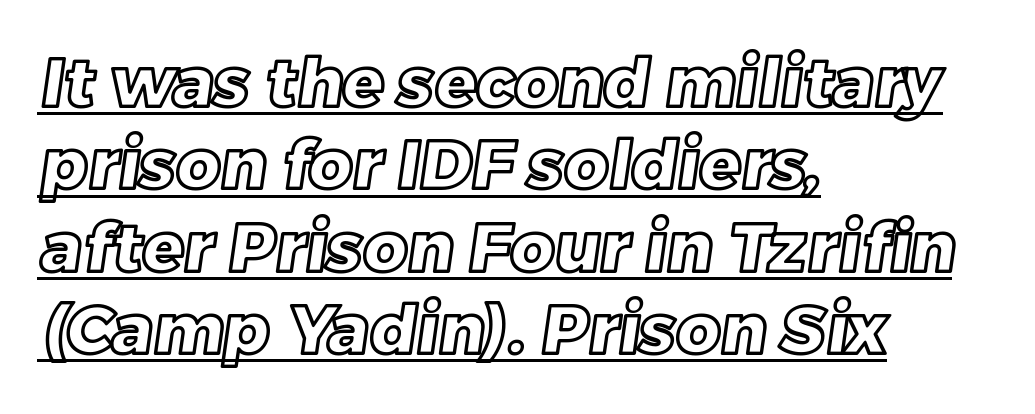
The image shows 68 px text type; set left-aligned, line spacing 1.21x, normal letter spacing, underlined; a large x-height.
